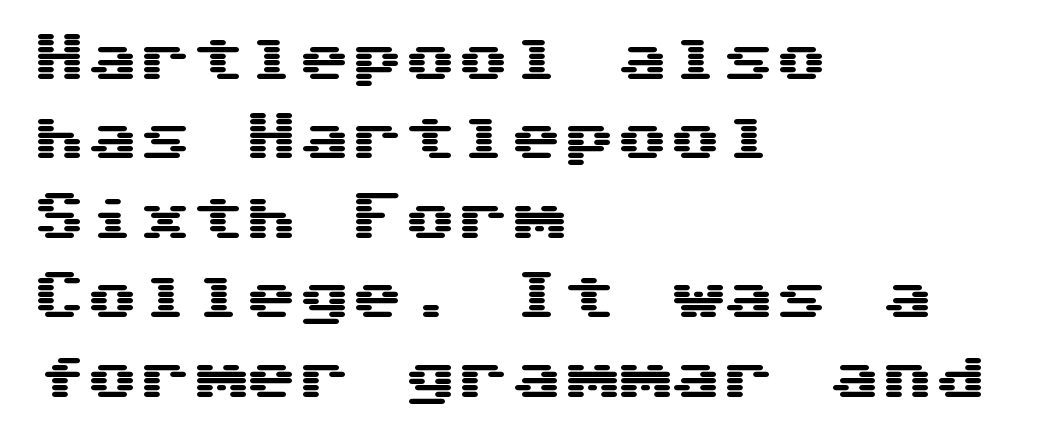
The image shows 53 px wide sans-serif type, upright; set left-aligned, normal line spacing (1.5x), normal letter spacing, not underlined; medium stroke contrast and a medium x-height.
